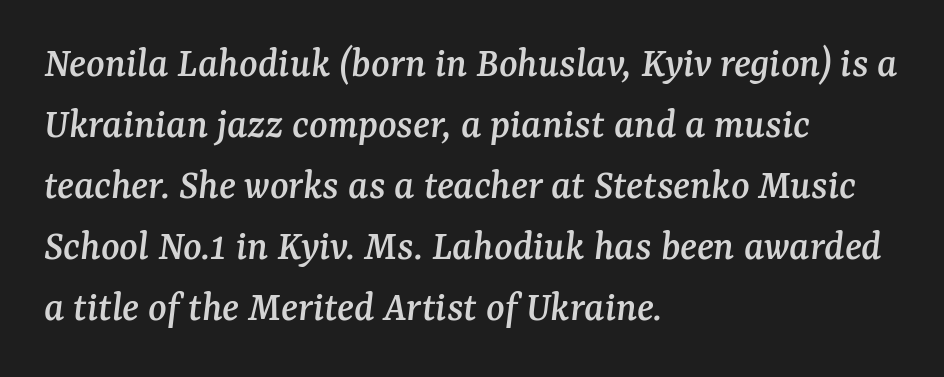
{"serif": "yes", "italic": "yes", "lean": "right", "slant_degrees": 7, "width": "normal", "stroke_contrast": "medium", "x_height": "medium", "monospaced": "no", "underline": "no", "align": "left", "line_spacing": "normal", "line_spacing_ratio": 1.42, "letter_spacing": "normal", "letter_spacing_em": 0.0, "glyph_px": 43}
